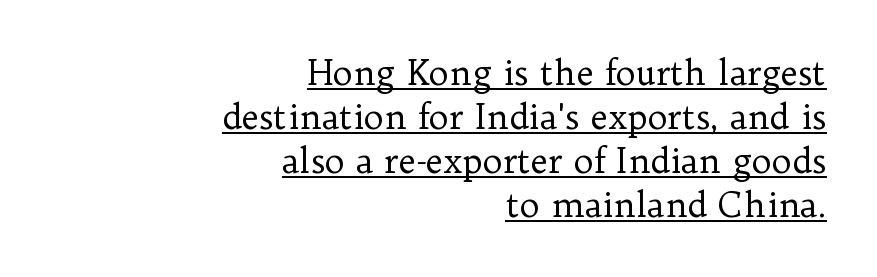
Q: Is the text bold? A: No.
Q: Is the text italic (slanted)? A: No, it is upright.
Q: Is the typeface a serif or a sans-serif typeface? A: Serif.
Q: Is the text underlined? A: Yes.
Q: How is the paragraph aligned? A: Right-aligned.
Q: Is the spacing between letters normal or unusually wide? A: Normal.
Q: Is the spacing between lines tight, normal or loose? A: Normal.
Q: Width (condensed, normal, or wide)? A: Normal.
Q: Stroke contrast? A: Low.
Q: x-height? A: Medium.
Q: Monospaced? A: No.
